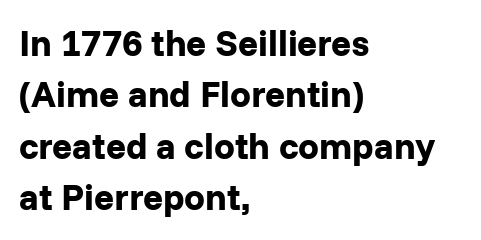
The paragraph shown leans on its left margin. Are there feet on the stems? There aren't — it's a sans. A typesetter would mark this as roman, not italic. Does the leading feel generous? No, just average. The letterforms sit shoulder to shoulder at normal distance. These lines are rendered in a variable-pitch font.
